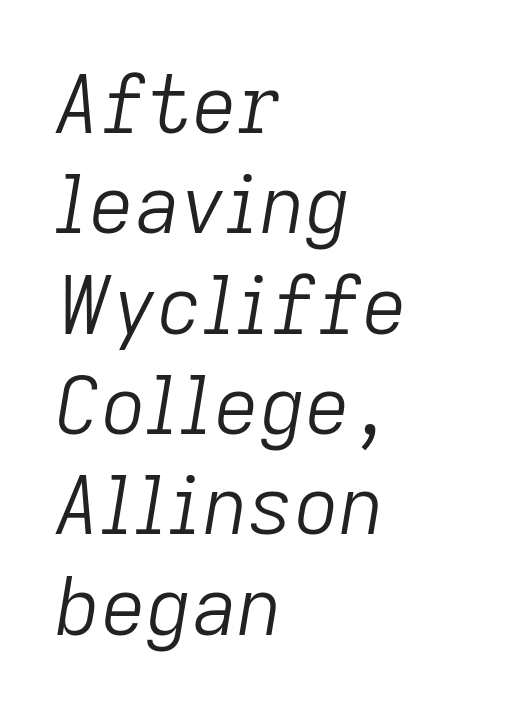
{"italic": "yes", "lean": "right", "slant_degrees": 9, "bold": "no", "weight": "light", "width": "normal", "stroke_contrast": "low", "x_height": "medium", "monospaced": "no", "underline": "no", "align": "left", "line_spacing": "normal", "line_spacing_ratio": 1.27, "letter_spacing": "normal", "letter_spacing_em": 0.0, "glyph_px": 79}
